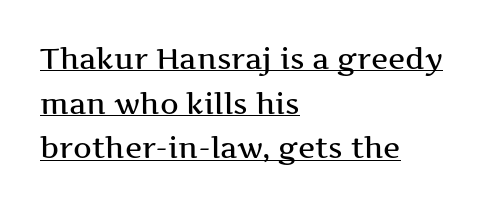
{"serif": "yes", "italic": "no", "width": "wide", "stroke_contrast": "medium", "x_height": "medium", "monospaced": "no", "underline": "yes", "align": "left", "line_spacing": "normal", "line_spacing_ratio": 1.54, "letter_spacing": "normal", "letter_spacing_em": 0.0, "glyph_px": 29}
